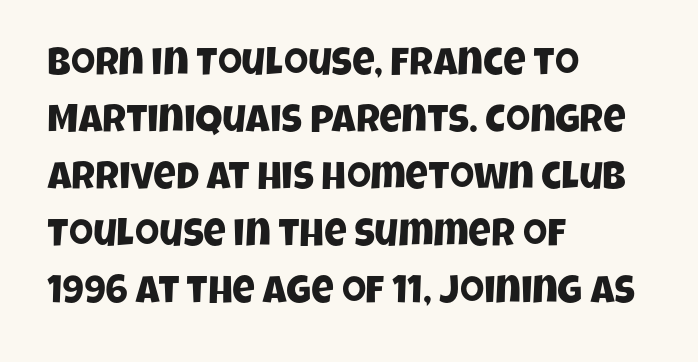
Q: Is the typeface a serif or a sans-serif typeface? A: Sans-serif.
Q: Is the text underlined? A: No.
Q: How is the paragraph aligned? A: Left-aligned.
Q: Is the spacing between letters normal or unusually wide? A: Normal.
Q: Is the spacing between lines tight, normal or loose? A: Normal.
Q: Width (condensed, normal, or wide)? A: Condensed.
Q: Stroke contrast? A: Low.
Q: x-height? A: Large.
Q: Monospaced? A: No.
